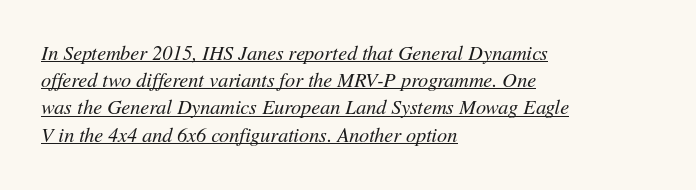
Q: Is the text bold? A: No.
Q: Is the text italic (slanted)? A: Yes, it leans right by about 11 degrees.
Q: Is the text underlined? A: Yes.
Q: How is the paragraph aligned? A: Left-aligned.
Q: Is the spacing between letters normal or unusually wide? A: Normal.
Q: Is the spacing between lines tight, normal or loose? A: Normal.
